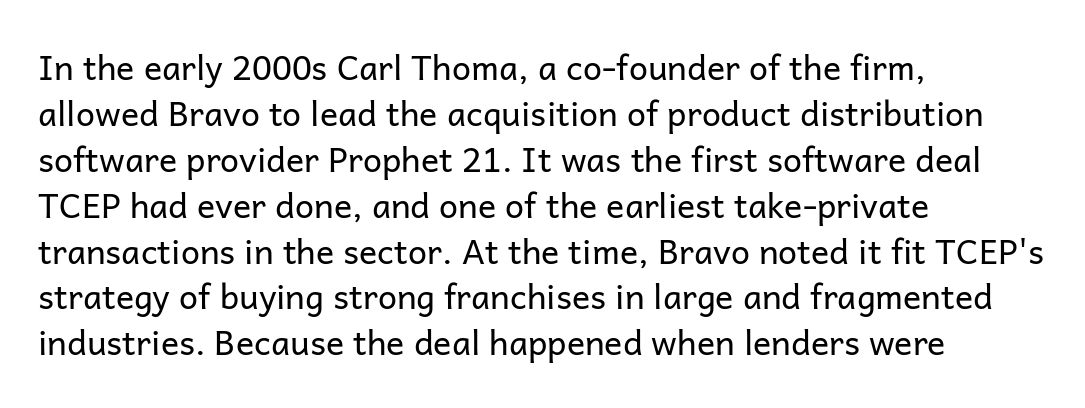
{"serif": "no", "italic": "no", "bold": "no", "weight": "regular", "width": "normal", "stroke_contrast": "low", "x_height": "medium", "monospaced": "no", "underline": "no", "align": "left", "line_spacing": "normal", "line_spacing_ratio": 1.35, "letter_spacing": "normal", "letter_spacing_em": 0.0, "glyph_px": 34}
